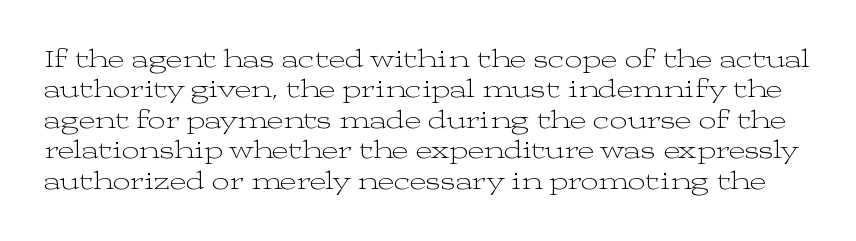
Q: Is the text bold? A: No.
Q: Is the text italic (slanted)? A: No, it is upright.
Q: Is the text underlined? A: No.
Q: Is the spacing between letters normal or unusually wide? A: Normal.
